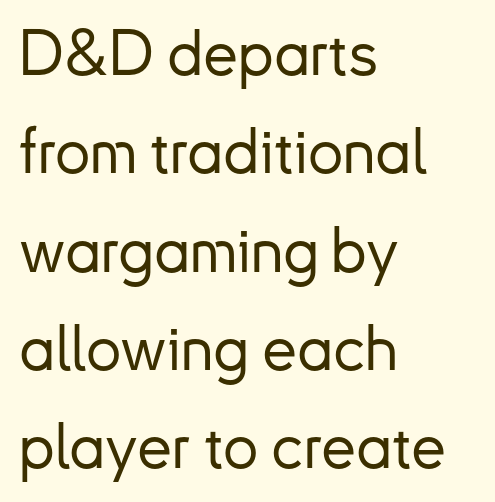
This rendering features lettering with no underline. Successive baselines arrive at the customary interval. Students, note that the glyphs here touch the page at normal intervals. Proportional: the letters do not fall into vertical columns. A sans-serif font was chosen for this passage.
